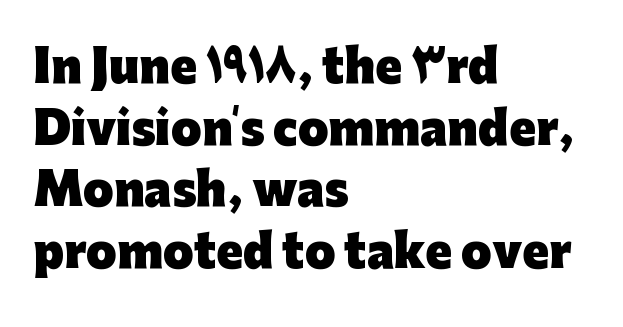
Q: Is the text bold? A: Yes.
Q: Is the text italic (slanted)? A: No, it is upright.
Q: Is the typeface a serif or a sans-serif typeface? A: Sans-serif.
Q: Is the text underlined? A: No.
Q: How is the paragraph aligned? A: Left-aligned.
Q: Is the spacing between letters normal or unusually wide? A: Normal.
Q: Is the spacing between lines tight, normal or loose? A: Normal.
Q: Width (condensed, normal, or wide)? A: Normal.
Q: Stroke contrast? A: Low.
Q: x-height? A: Medium.
Q: Monospaced? A: No.
